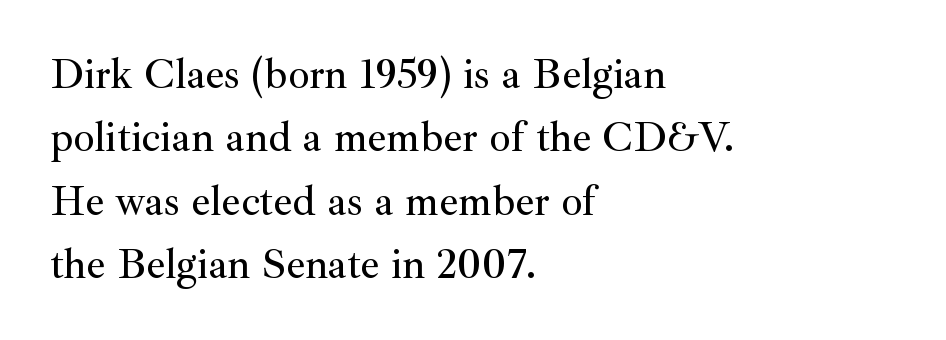
Q: Is the text italic (slanted)? A: No, it is upright.
Q: Is the typeface a serif or a sans-serif typeface? A: Serif.
Q: Is the text underlined? A: No.
Q: How is the paragraph aligned? A: Left-aligned.
Q: Is the spacing between letters normal or unusually wide? A: Normal.
Q: Is the spacing between lines tight, normal or loose? A: Normal.
Q: Width (condensed, normal, or wide)? A: Normal.
Q: Stroke contrast? A: Medium.
Q: x-height? A: Small.
Q: Monospaced? A: No.
